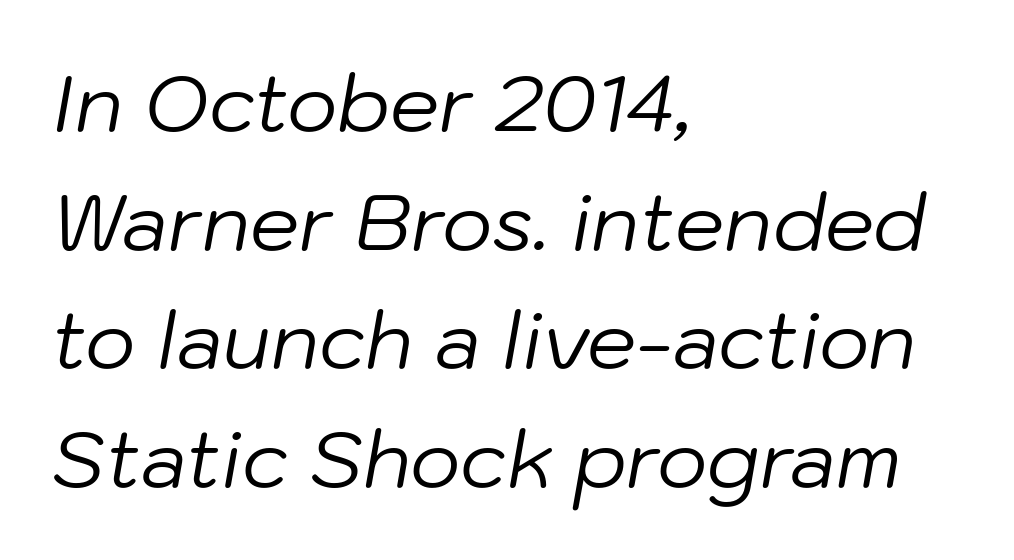
Letters have the restrained weight of plain body copy at most. Think of a printed novel: that variable character pitch is what you see here. A typesetter would call this zero additional tracking. Horizontal alignment here is leftward, the default for most running prose.
